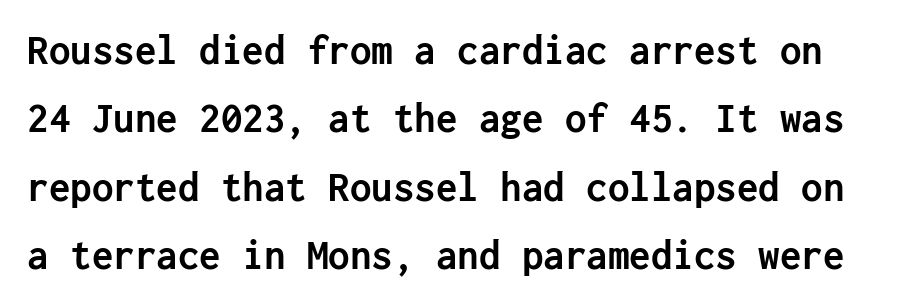
The font is running at its bold setting. Leading: standard. Caption: standard tracking, unaltered. Any mark beneath the type? The region is blank. Quick note: not italic, upright. Each letter's strokes conclude bluntly, with no projecting serifs.
